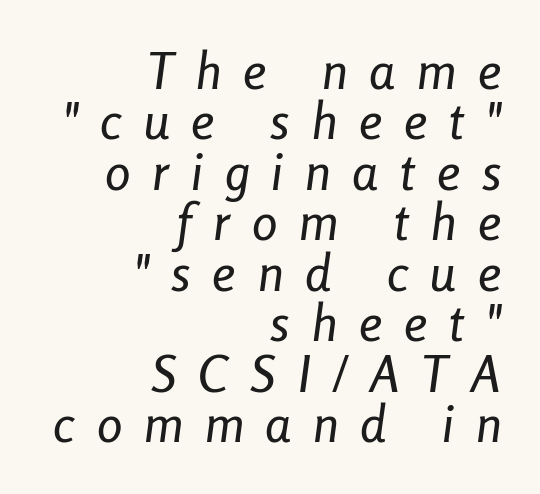
The tracking jumps out immediately: characters are airy and widely separated. The passage shown is typed in a proportional face where columns would drift. This sample trades vertical openness for compactness between lines. Check the space under the baseline: it is left empty.
